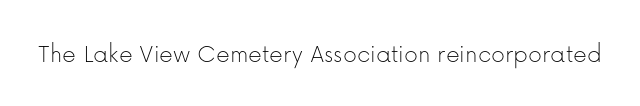
The image shows 27 px text type, upright; set normal letter spacing, not underlined.
